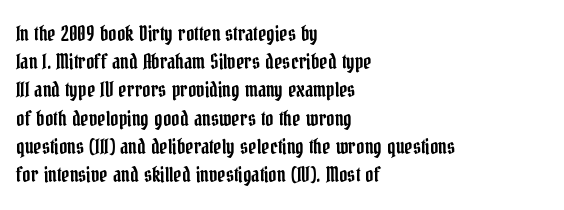
Quick note: interline space is typical. Layout note: lines flush left. The tracking reads as untouched default to a designer's eye. The passage shown is not underscored anywhere. The type sits square on the baseline with zero lean.
